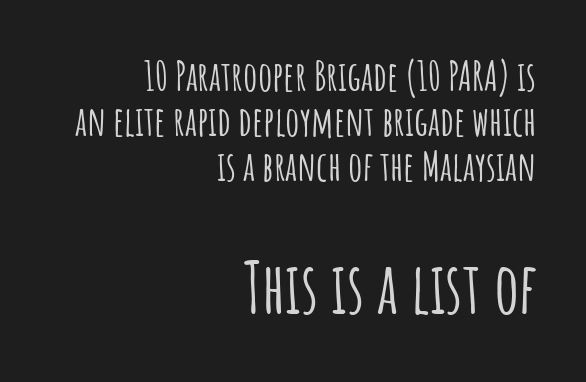
Q: Is the text italic (slanted)? A: No, it is upright.
Q: Is the typeface a serif or a sans-serif typeface? A: Sans-serif.
Q: Is the text underlined? A: No.
Q: How is the paragraph aligned? A: Right-aligned.
Q: Is the spacing between letters normal or unusually wide? A: Normal.
Q: Is the spacing between lines tight, normal or loose? A: Tight.
Q: Which block of text is set in a larger size, the first (top) or the second (bottom)? A: The second (bottom) one.
Q: Width (condensed, normal, or wide)? A: Condensed.
Q: Stroke contrast? A: Low.
Q: x-height? A: Large.
Q: Monospaced? A: No.
